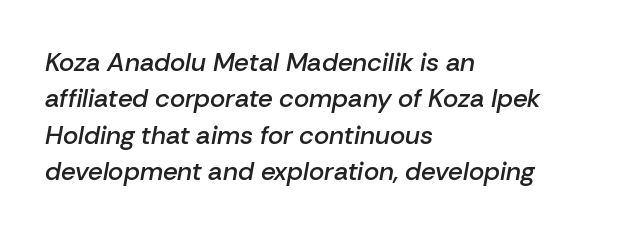
Set as a demibold, roughly 600 on the weight scale. Inter-character spacing is left at the font's built-in metrics. Whoever set this chose a conventional vertical rhythm. Descender tails drop into unmarked territory.
